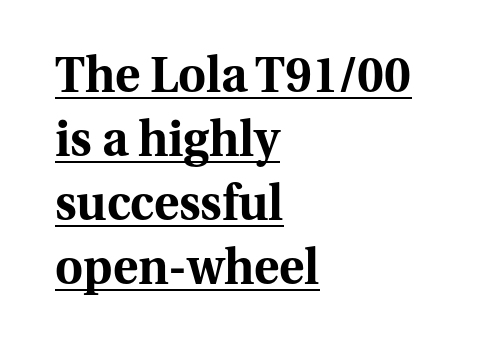
The image shows 48 px bold serif type, upright; set left-aligned, normal line spacing (1.33x), normal letter spacing, underlined; medium stroke contrast and a medium x-height.
